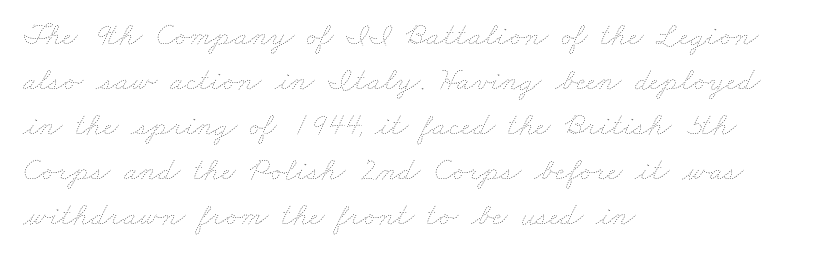
Q: Is the text bold? A: No.
Q: Is the text underlined? A: No.
Q: How is the paragraph aligned? A: Left-aligned.
Q: Is the spacing between letters normal or unusually wide? A: Normal.
Q: Is the spacing between lines tight, normal or loose? A: Normal.
Q: Width (condensed, normal, or wide)? A: Wide.
Q: Stroke contrast? A: Low.
Q: x-height? A: Small.
Q: Monospaced? A: No.
